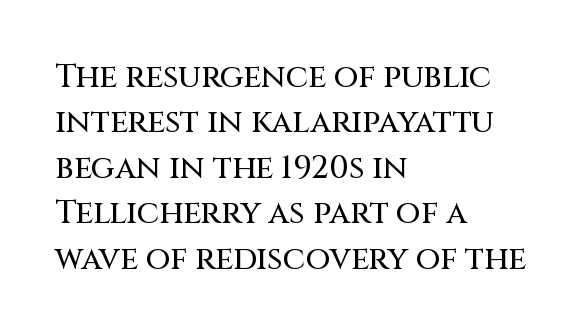
Q: Is the text italic (slanted)? A: No, it is upright.
Q: Is the typeface a serif or a sans-serif typeface? A: Sans-serif.
Q: Is the text underlined? A: No.
Q: How is the paragraph aligned? A: Left-aligned.
Q: Is the spacing between letters normal or unusually wide? A: Normal.
Q: Is the spacing between lines tight, normal or loose? A: Normal.
Q: Width (condensed, normal, or wide)? A: Normal.
Q: Stroke contrast? A: Medium.
Q: x-height? A: Large.
Q: Monospaced? A: No.
